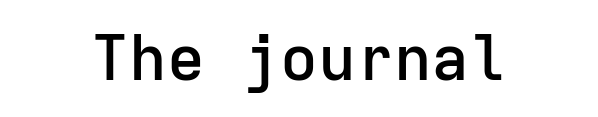
{"serif": "no", "italic": "no", "bold": "semi", "weight": "semibold", "width": "normal", "stroke_contrast": "low", "x_height": "medium", "monospaced": "yes", "underline": "no", "align": "center", "letter_spacing": "normal", "letter_spacing_em": 0.0, "glyph_px": 63}
